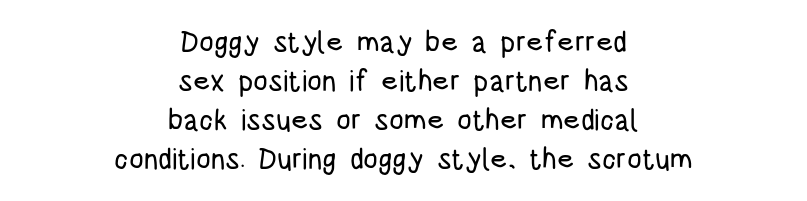
{"serif": "no", "italic": "no", "width": "condensed", "stroke_contrast": "low", "x_height": "large", "monospaced": "no", "underline": "no", "align": "center", "line_spacing": "normal", "line_spacing_ratio": 1.34, "letter_spacing": "normal", "letter_spacing_em": 0.0, "glyph_px": 29}
